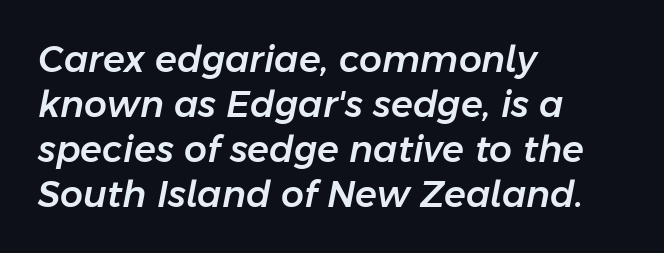
The image shows 36 px text type, italic (leaning right); set left-aligned, normal line spacing (1.25x), normal letter spacing, not underlined; low stroke contrast and a medium x-height.
